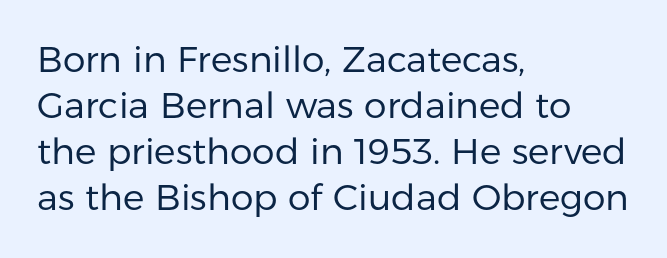
The space beneath each line is pristine and unruled. The vertical gap from one line to the next is medium. A typesetter would label this face a sans. In CSS terms this would be text-align: left. Compared with a typical body face, this is equally light or lighter still.
